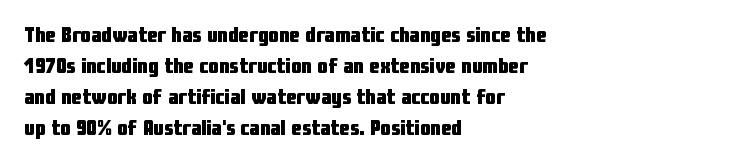
{"italic": "no", "bold": "yes", "underline": "no", "align": "left", "line_spacing": "normal", "line_spacing_ratio": 1.48, "letter_spacing": "normal", "letter_spacing_em": 0.0, "glyph_px": 21}
